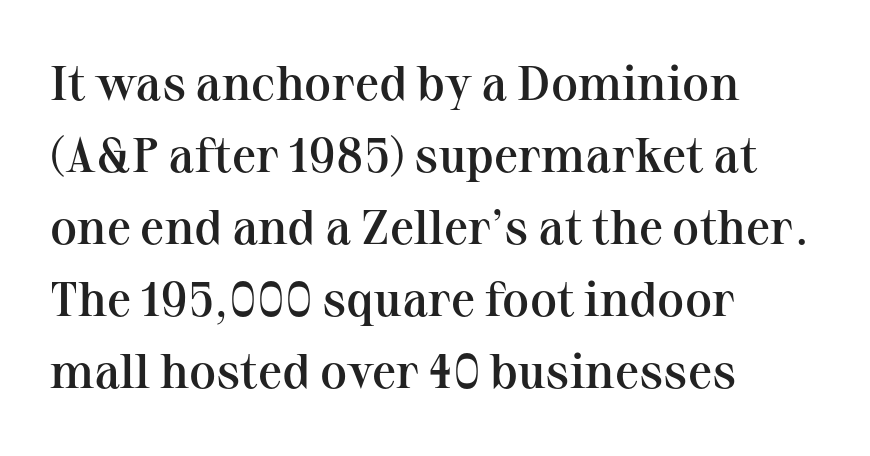
Does the copy run flush right? No — it runs flush left. The line-height multiplier appears to be the usual default. Plain, unruled lines of type. Heft: intermediate — a semibold. Observe the ordinary spacing: letters are neighbours, not strangers.
